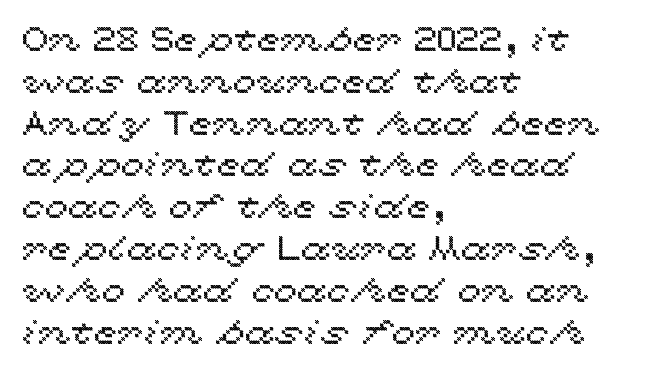
The image shows 34 px wide type; set left-aligned, line spacing 1.23x, normal letter spacing, not underlined; a medium x-height.
